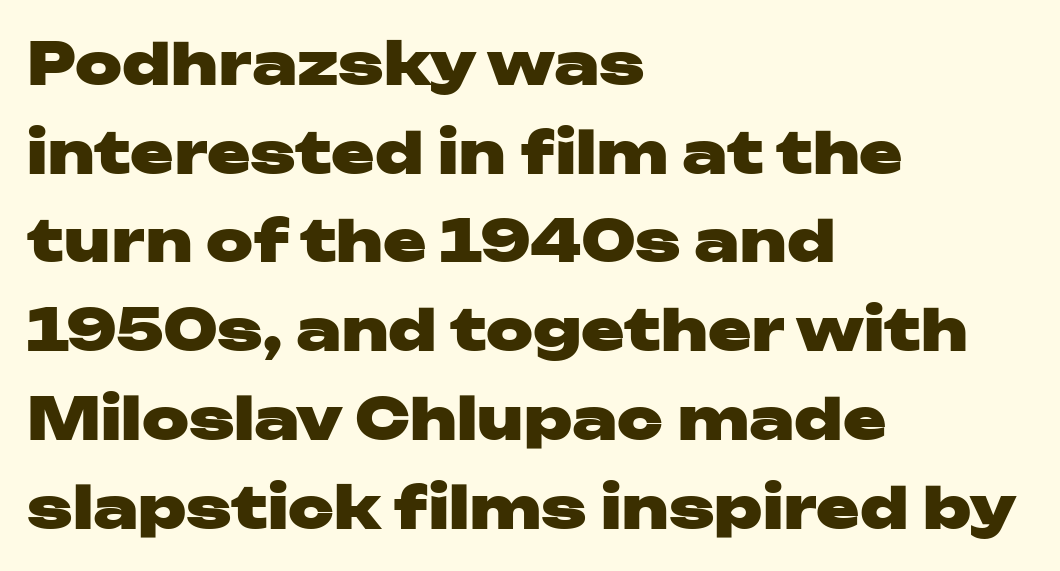
{"serif": "no", "italic": "no", "bold": "yes", "weight": "heavy", "width": "wide", "stroke_contrast": "low", "x_height": "medium", "monospaced": "no", "underline": "no", "align": "left", "line_spacing": "normal", "line_spacing_ratio": 1.53, "letter_spacing": "normal", "letter_spacing_em": 0.0, "glyph_px": 58}
